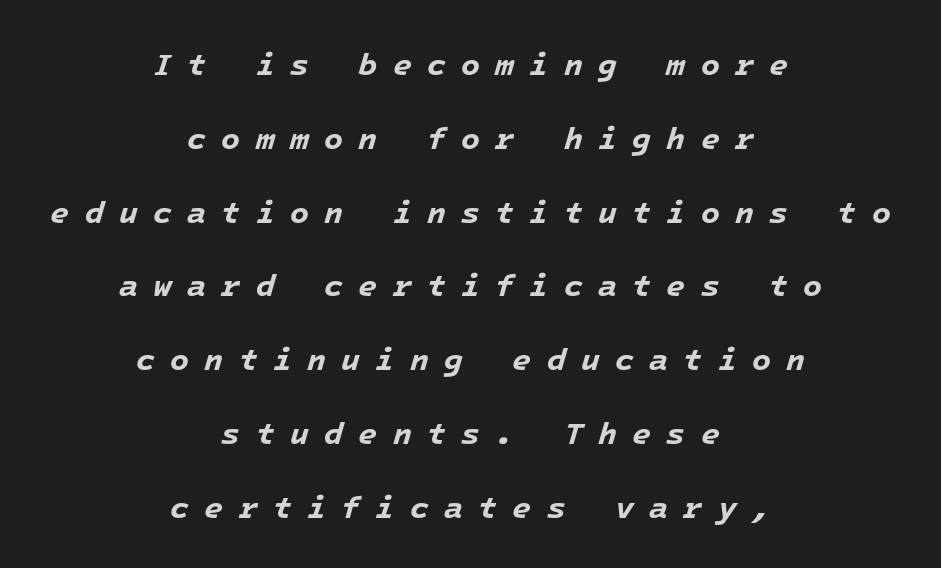
The image shows 31 px bold type, italic (leaning right), monospaced; set centered, loose line spacing (2.38x), unusually wide letter spacing (+0.49 em), not underlined; low stroke contrast and a medium x-height.
